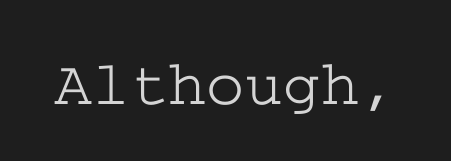
Q: Is the text italic (slanted)? A: No, it is upright.
Q: Is the typeface a serif or a sans-serif typeface? A: Serif.
Q: Is the text underlined? A: No.
Q: Is the spacing between letters normal or unusually wide? A: Normal.
Q: Width (condensed, normal, or wide)? A: Wide.
Q: Stroke contrast? A: Low.
Q: x-height? A: Medium.
